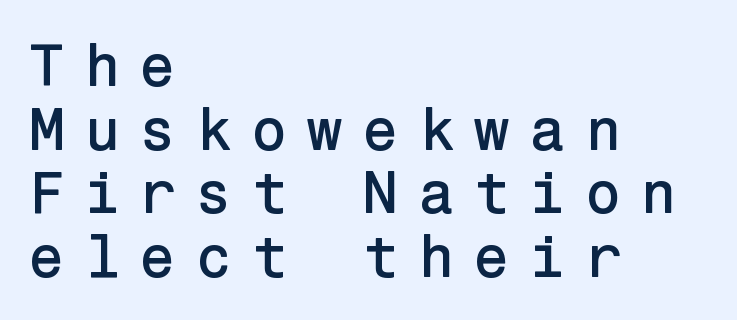
The image shows 60 px sans-serif type, upright; set left-aligned, tight line spacing (1.06x), unusually wide letter spacing (+0.31 em), not underlined; low stroke contrast and a medium x-height.
